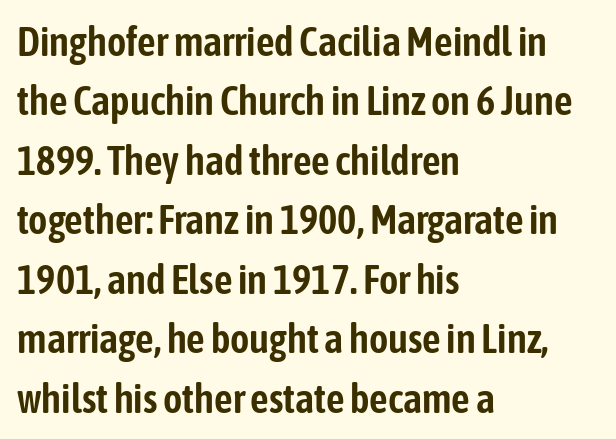
The image shows 41 px condensed sans-serif type, upright; set left-aligned, normal line spacing (1.45x), normal letter spacing, not underlined; low stroke contrast and a medium x-height.
